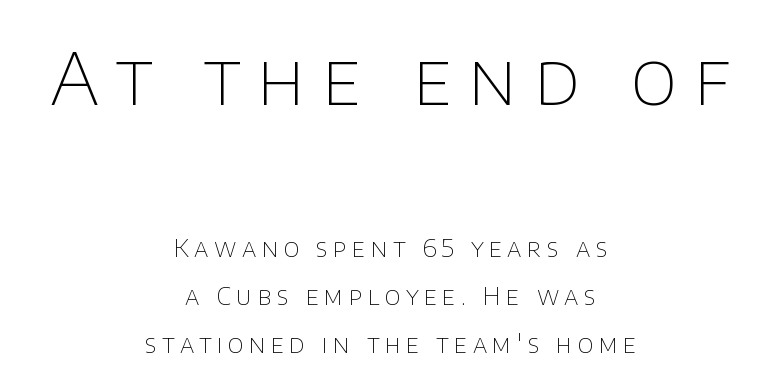
Q: Is the text bold? A: No.
Q: Is the text italic (slanted)? A: No, it is upright.
Q: Is the typeface a serif or a sans-serif typeface? A: Sans-serif.
Q: Is the text underlined? A: No.
Q: How is the paragraph aligned? A: Centered.
Q: Is the spacing between letters normal or unusually wide? A: Unusually wide.
Q: Is the spacing between lines tight, normal or loose? A: Loose.
Q: Which block of text is set in a larger size, the first (top) or the second (bottom)? A: The first (top) one.
Q: Width (condensed, normal, or wide)? A: Normal.
Q: Stroke contrast? A: Low.
Q: x-height? A: Large.
Q: Monospaced? A: No.
